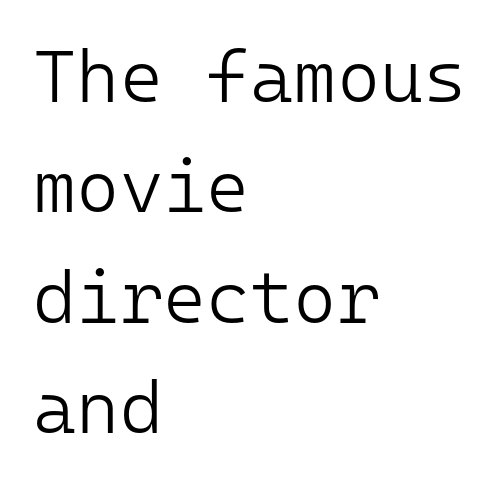
Q: Is the text bold? A: No.
Q: Is the text italic (slanted)? A: No, it is upright.
Q: Is the typeface a serif or a sans-serif typeface? A: Sans-serif.
Q: Is the text underlined? A: No.
Q: How is the paragraph aligned? A: Left-aligned.
Q: Is the spacing between letters normal or unusually wide? A: Normal.
Q: Is the spacing between lines tight, normal or loose? A: Normal.
Q: Width (condensed, normal, or wide)? A: Normal.
Q: Stroke contrast? A: Low.
Q: x-height? A: Medium.
Q: Monospaced? A: Yes.
